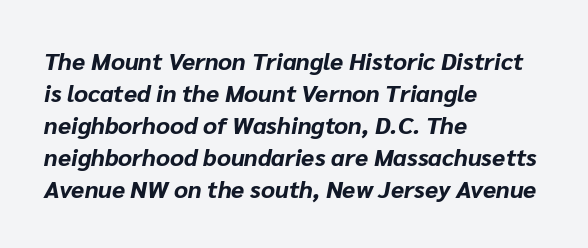
Tracking here is standard; glyphs follow each other at the usual distance. Is the block centered? No — it sits flush against the left margin. Designer's note — italics engaged. Line spacing here is normal.
